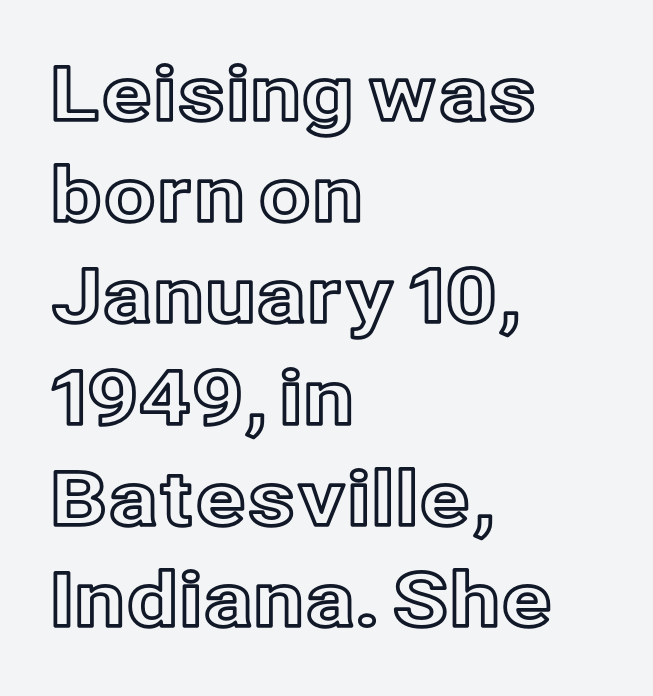
The zone under the glyphs is completely vacant. The text block is weighted toward the left margin, trailing off unevenly rightward. Tall strokes in this sample are plumb rather than angled. This rendering leaves character spacing at its baseline value. Interline gaps are of average width in this sample.
